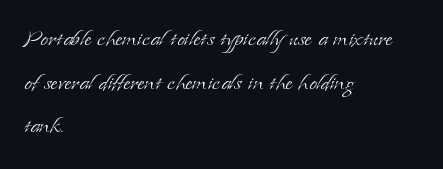
The image shows 28 px light serif type; set left-aligned, normal line spacing (1.56x), normal letter spacing, not underlined; low stroke contrast and a small x-height.
